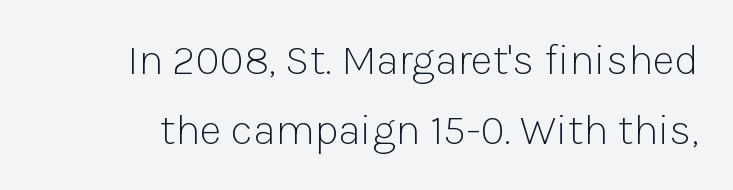
Q: Is the text bold? A: No.
Q: Is the text italic (slanted)? A: No, it is upright.
Q: Is the typeface a serif or a sans-serif typeface? A: Sans-serif.
Q: Is the text underlined? A: No.
Q: Is the spacing between letters normal or unusually wide? A: Normal.
Q: Is the spacing between lines tight, normal or loose? A: Normal.
Q: Width (condensed, normal, or wide)? A: Normal.
Q: Stroke contrast? A: Low.
Q: x-height? A: Medium.
Q: Monospaced? A: No.
